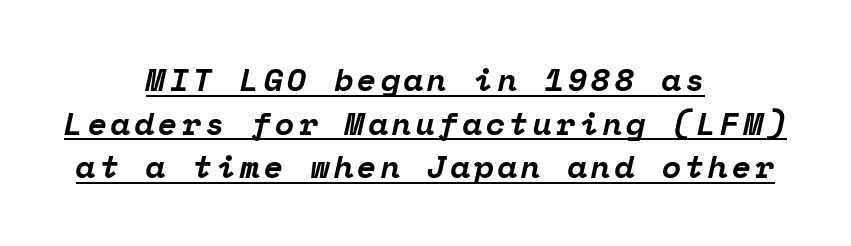
{"serif": "yes", "italic": "yes", "lean": "right", "slant_degrees": 12, "bold": "yes", "weight": "bold", "width": "normal", "stroke_contrast": "low", "x_height": "medium", "monospaced": "yes", "underline": "yes", "align": "center", "line_spacing": "normal", "line_spacing_ratio": 1.36, "glyph_px": 32}
